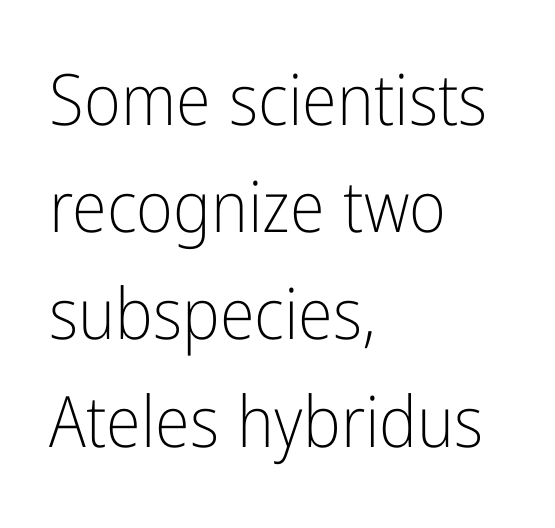
The image shows 71 px light, condensed sans-serif type, upright; set left-aligned, normal line spacing (1.51x), normal letter spacing, not underlined; low stroke contrast and a medium x-height.
